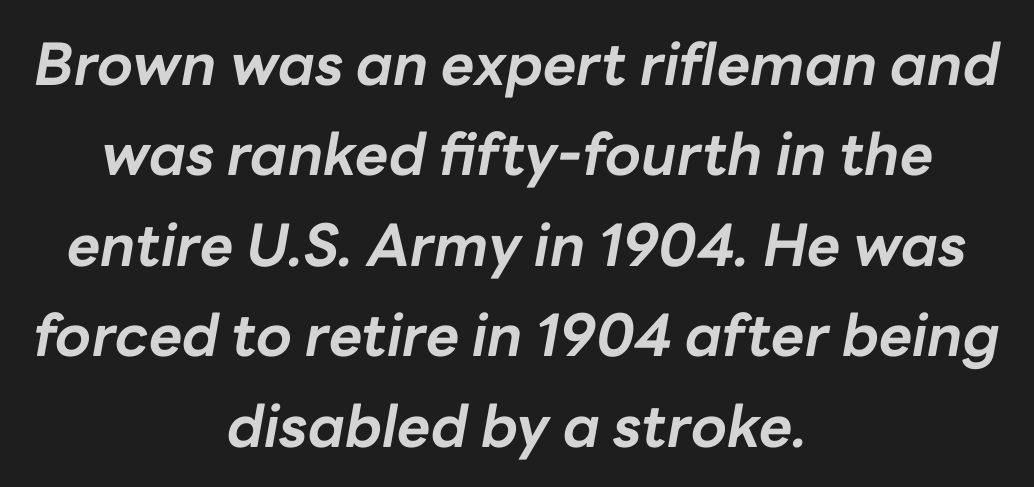
The image shows 58 px bold type, italic (leaning right); set centered, normal line spacing (1.56x), normal letter spacing, not underlined; low stroke contrast and a medium x-height.
